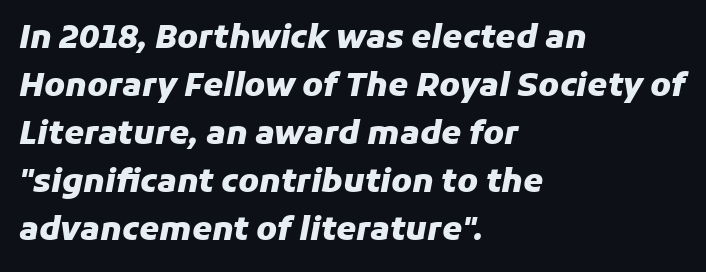
The image shows 32 px heavy type, italic (leaning right); set left-aligned, normal line spacing (1.5x), normal letter spacing, not underlined; low stroke contrast and a medium x-height.
